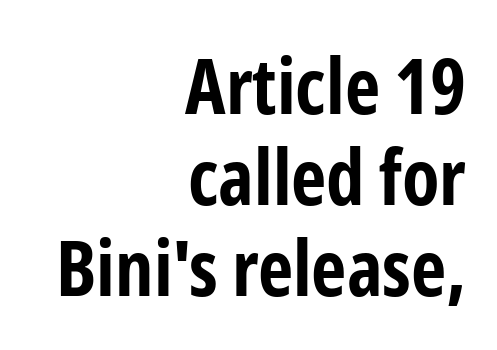
Q: Is the text bold? A: Yes.
Q: Is the text italic (slanted)? A: No, it is upright.
Q: Is the typeface a serif or a sans-serif typeface? A: Sans-serif.
Q: Is the text underlined? A: No.
Q: How is the paragraph aligned? A: Right-aligned.
Q: Is the spacing between letters normal or unusually wide? A: Normal.
Q: Width (condensed, normal, or wide)? A: Condensed.
Q: Stroke contrast? A: Low.
Q: x-height? A: Medium.
Q: Monospaced? A: No.
